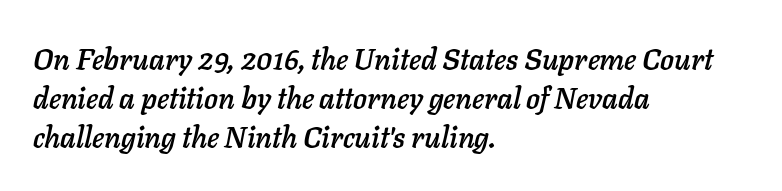
Descender tails drop into unmarked territory. Observe the ordinary spacing: letters are neighbours, not strangers. Does the leading feel generous? No, just average. Is this a fixed-width face? No — the glyphs have proportional, varying widths. Compared with a centered layout, this one pins lines to the left instead.
